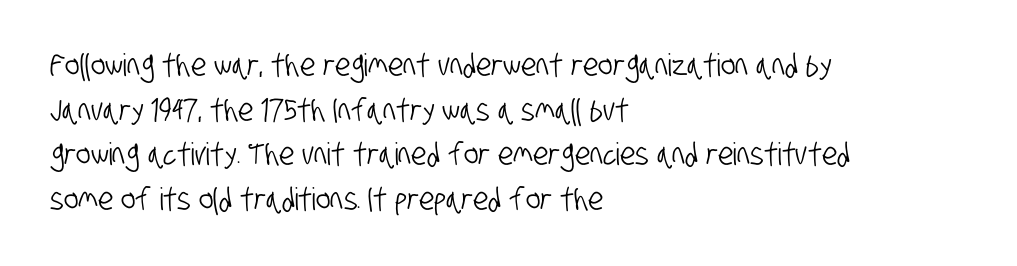
Q: Is the typeface a serif or a sans-serif typeface? A: Sans-serif.
Q: Is the text underlined? A: No.
Q: How is the paragraph aligned? A: Left-aligned.
Q: Is the spacing between letters normal or unusually wide? A: Normal.
Q: Is the spacing between lines tight, normal or loose? A: Normal.
Q: Width (condensed, normal, or wide)? A: Condensed.
Q: Stroke contrast? A: Low.
Q: x-height? A: Large.
Q: Monospaced? A: No.
